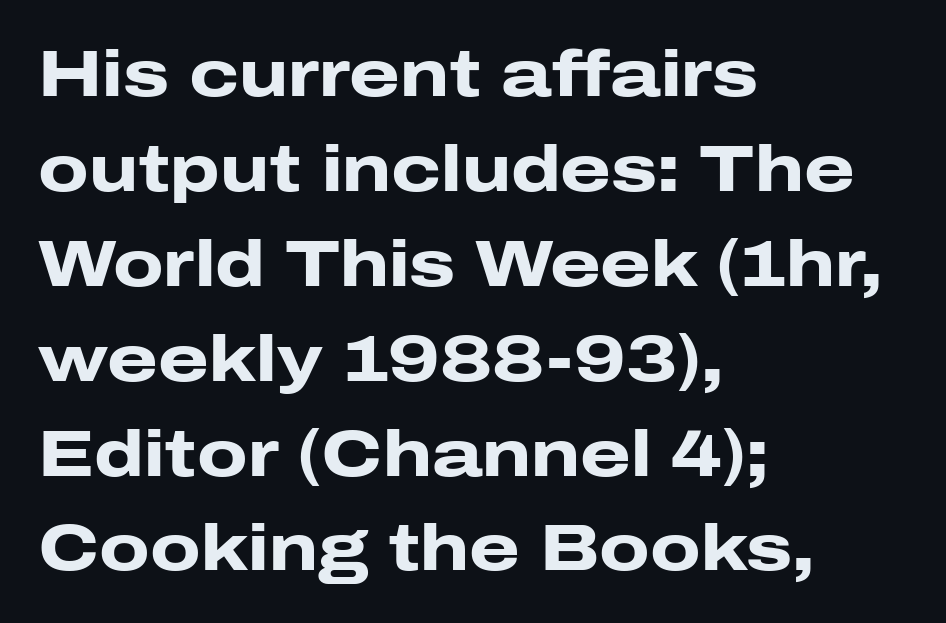
The image shows 65 px heavy, wide sans-serif type, upright; set left-aligned, normal line spacing (1.46x), normal letter spacing, not underlined; low stroke contrast and a medium x-height.
